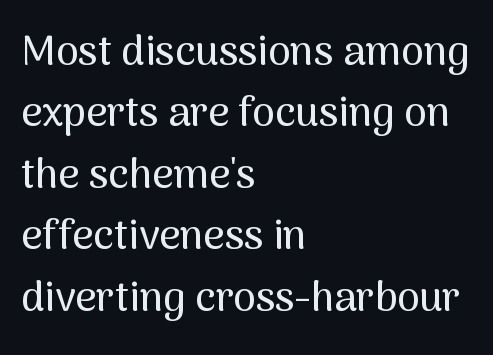
If you measured baseline to baseline, you'd find a middling distance. Default kerning and tracking; the words read as compact shapes. Lines of text with bare space underneath. The type family on display is of the sans-serif kind. The type sits square on the baseline with zero lean. Do the characters align in a grid? No, the font is proportional.
